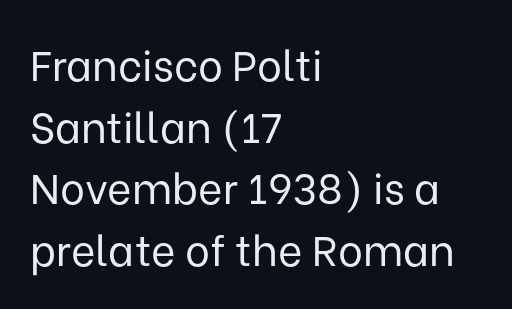
Q: Is the text bold? A: No.
Q: Is the text italic (slanted)? A: No, it is upright.
Q: Is the typeface a serif or a sans-serif typeface? A: Sans-serif.
Q: Is the text underlined? A: No.
Q: How is the paragraph aligned? A: Left-aligned.
Q: Is the spacing between letters normal or unusually wide? A: Normal.
Q: Is the spacing between lines tight, normal or loose? A: Normal.
Q: Width (condensed, normal, or wide)? A: Normal.
Q: Stroke contrast? A: Low.
Q: x-height? A: Medium.
Q: Monospaced? A: No.
